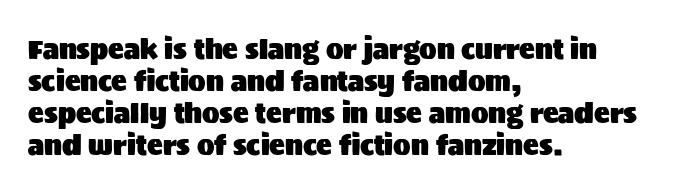
Standard letterfit; no display-style spreading of the glyphs. The string is rendered with underlining switched off. Compared with a centered layout, this one pins lines to the left instead. Vertical strokes here are truly vertical.
